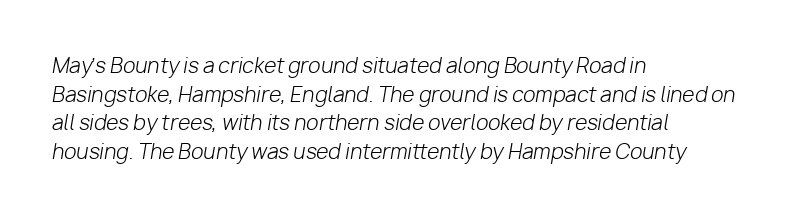
Q: Is the text bold? A: No.
Q: Is the text italic (slanted)? A: Yes, it leans right by about 10 degrees.
Q: Is the text underlined? A: No.
Q: How is the paragraph aligned? A: Left-aligned.
Q: Is the spacing between letters normal or unusually wide? A: Normal.
Q: Is the spacing between lines tight, normal or loose? A: Normal.
